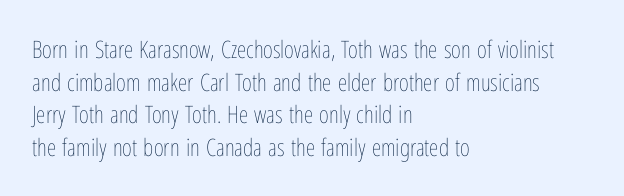
{"italic": "no", "bold": "no", "underline": "no", "align": "left", "line_spacing": "normal", "line_spacing_ratio": 1.36, "letter_spacing": "normal", "letter_spacing_em": 0.0, "glyph_px": 24}
